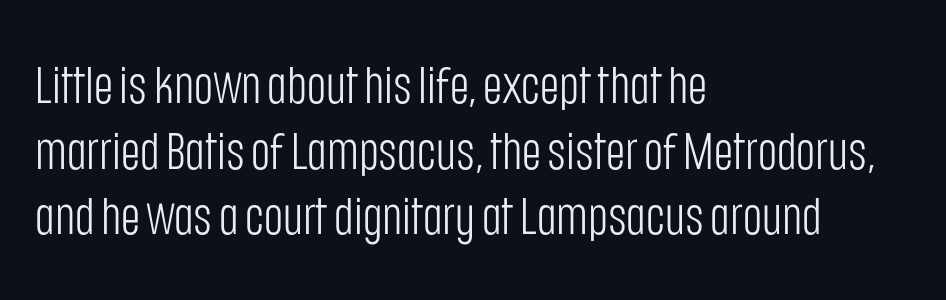
The image shows 52 px light, condensed sans-serif type, upright; set left-aligned, normal line spacing (1.26x), normal letter spacing, not underlined; low stroke contrast and a large x-height.
